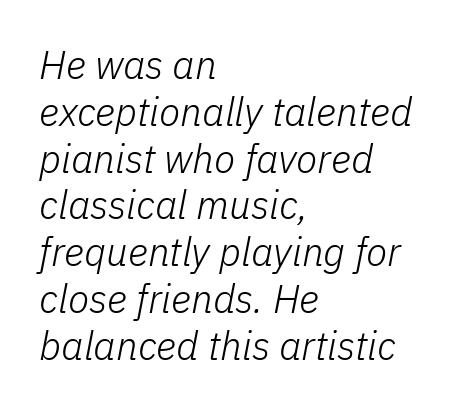
Q: Is the text bold? A: No.
Q: Is the text italic (slanted)? A: Yes, it leans right by about 11 degrees.
Q: Is the text underlined? A: No.
Q: How is the paragraph aligned? A: Left-aligned.
Q: Is the spacing between letters normal or unusually wide? A: Normal.
Q: Width (condensed, normal, or wide)? A: Normal.
Q: Stroke contrast? A: Low.
Q: x-height? A: Medium.
Q: Monospaced? A: No.
